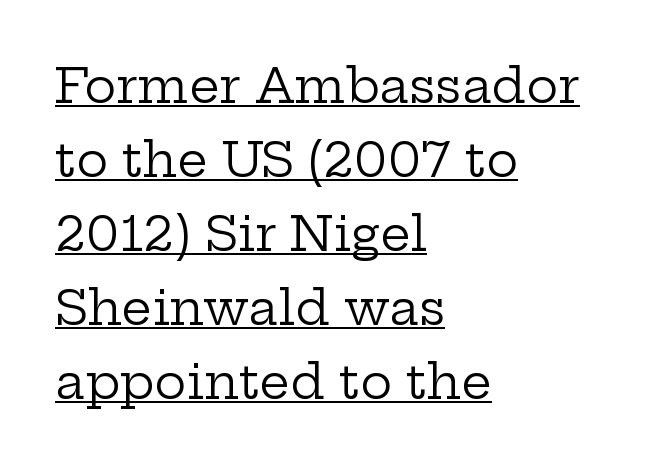
The image shows 48 px regular-weight, wide serif type, upright; set left-aligned, normal line spacing (1.54x), normal letter spacing, underlined; low stroke contrast and a medium x-height.
